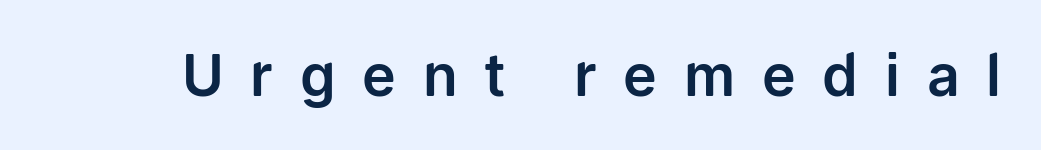
The image shows 57 px sans-serif type, upright; set unusually wide letter spacing (+0.47 em), not underlined; low stroke contrast and a medium x-height.
